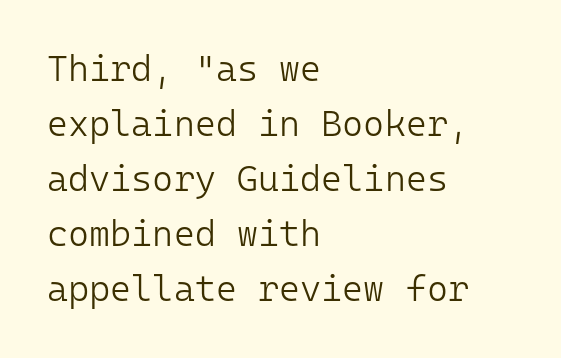
Is the type heavy? It reads as light-to-regular instead. The paragraph shown leans on its left margin. The passage shown is typed in a monospace face where columns stay perfectly aligned. Default kerning and tracking; the words read as compact shapes. Classification — sans serif.
